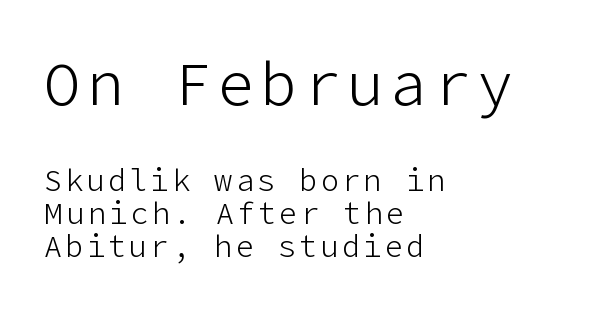
{"serif": "no", "italic": "no", "bold": "no", "weight": "light", "width": "normal", "stroke_contrast": "low", "x_height": "medium", "underline": "no", "align": "left", "line_spacing": "tight", "line_spacing_ratio": 1.11, "larger_block": "first", "size_ratio": 2.03, "glyph_px": 61}
